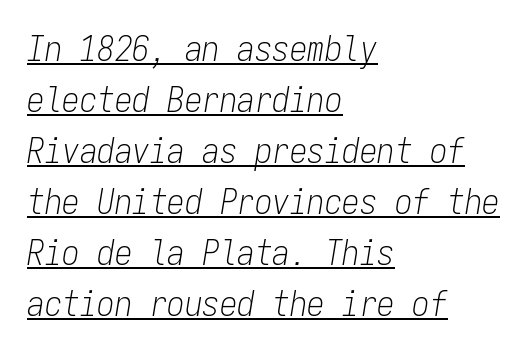
{"italic": "yes", "lean": "right", "slant_degrees": 9, "bold": "no", "weight": "light", "width": "condensed", "stroke_contrast": "low", "x_height": "medium", "monospaced": "yes", "underline": "yes", "align": "left", "line_spacing": "normal", "line_spacing_ratio": 1.46, "letter_spacing": "normal", "letter_spacing_em": 0.0, "glyph_px": 35}
